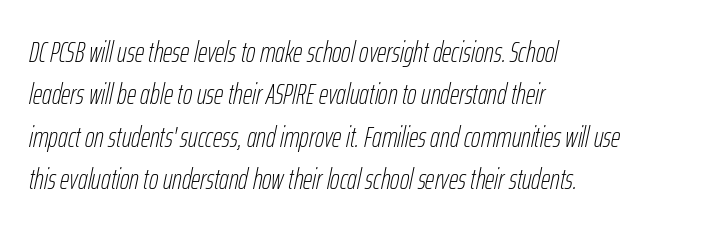
The image shows 29 px thin, condensed type, italic (leaning right); set left-aligned, normal line spacing (1.46x), normal letter spacing, not underlined; low stroke contrast and a medium x-height.
